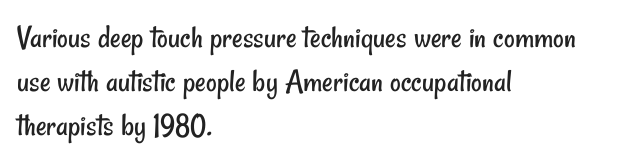
Q: Is the text bold? A: No.
Q: Is the typeface a serif or a sans-serif typeface? A: Sans-serif.
Q: Is the text underlined? A: No.
Q: How is the paragraph aligned? A: Left-aligned.
Q: Is the spacing between letters normal or unusually wide? A: Normal.
Q: Is the spacing between lines tight, normal or loose? A: Normal.
Q: Width (condensed, normal, or wide)? A: Condensed.
Q: Stroke contrast? A: Low.
Q: x-height? A: Small.
Q: Monospaced? A: No.
